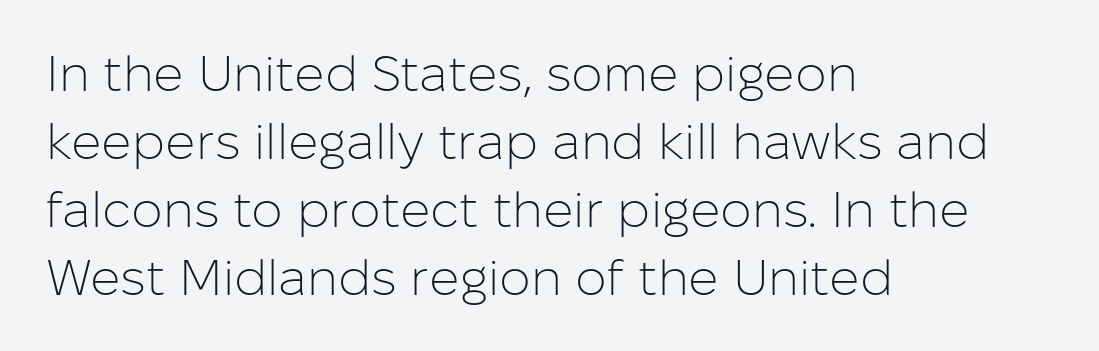
Successive baselines arrive at the customary interval. Proportional: the letters do not fall into vertical columns. The paragraph shown leans on its left margin. Ordinary non-slanted type is in use. Stems and bowls with no extra thickness — not bold. Honestly, there is no underline to notice here at all.
